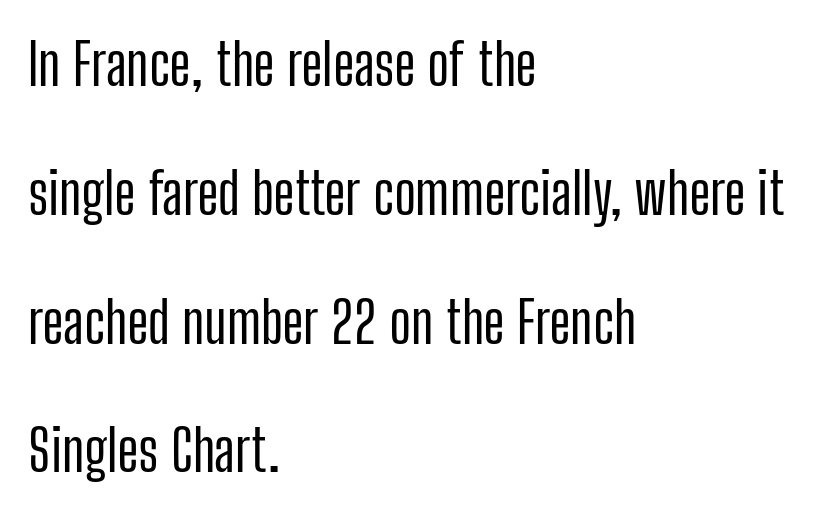
Q: Is the text italic (slanted)? A: No, it is upright.
Q: Is the typeface a serif or a sans-serif typeface? A: Sans-serif.
Q: Is the text underlined? A: No.
Q: How is the paragraph aligned? A: Left-aligned.
Q: Is the spacing between letters normal or unusually wide? A: Normal.
Q: Is the spacing between lines tight, normal or loose? A: Loose.
Q: Width (condensed, normal, or wide)? A: Condensed.
Q: Stroke contrast? A: Low.
Q: x-height? A: Medium.
Q: Monospaced? A: No.
